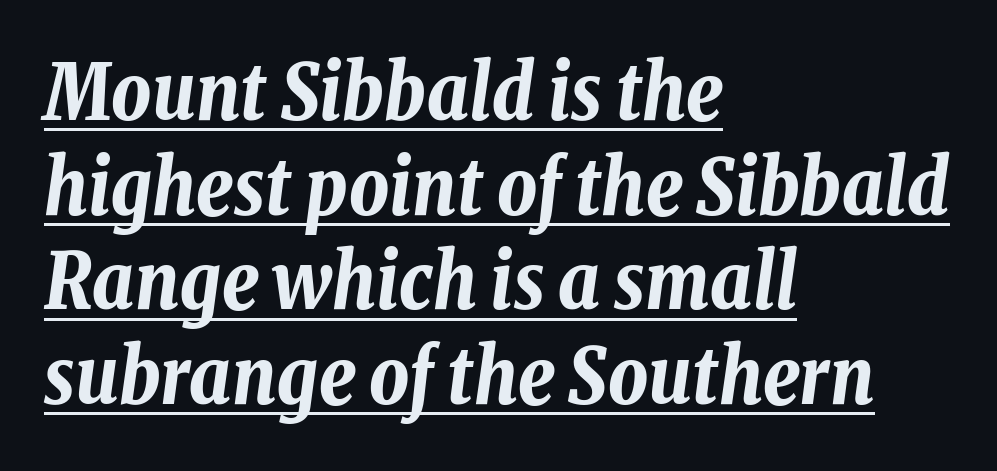
{"italic": "yes", "lean": "right", "slant_degrees": 8, "bold": "yes", "weight": "bold", "width": "condensed", "stroke_contrast": "low", "x_height": "medium", "monospaced": "no", "underline": "yes", "align": "left", "line_spacing_ratio": 1.23, "letter_spacing": "normal", "letter_spacing_em": 0.0, "glyph_px": 77}
